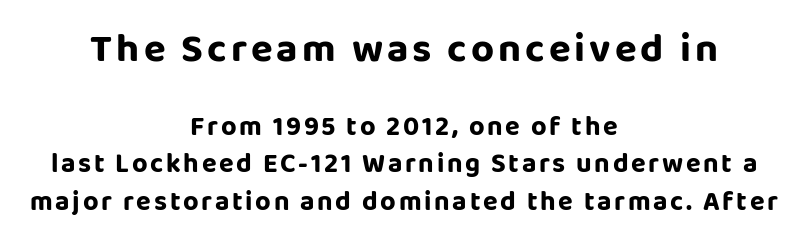
{"serif": "no", "italic": "no", "bold": "yes", "weight": "bold", "width": "normal", "stroke_contrast": "low", "x_height": "large", "monospaced": "no", "underline": "no", "align": "center", "line_spacing": "normal", "line_spacing_ratio": 1.38, "larger_block": "first", "size_ratio": 1.48, "glyph_px": 40}
